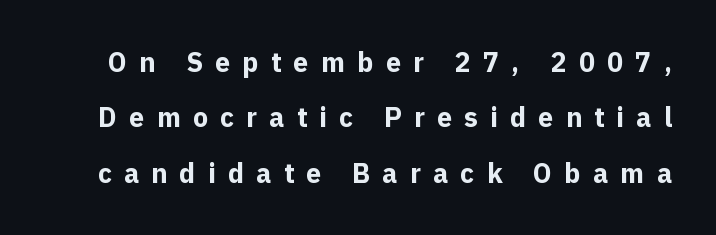
Every character sits straight up, as roman type does. This is heavy type, rendered in bold. Is the letter spacing exaggerated? Yes — the characters are pushed far apart. Underline: absent. These lines stand farther apart than default settings would place them.
